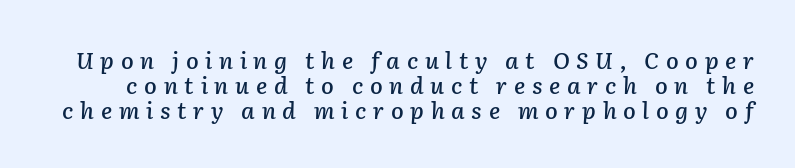
{"italic": "yes", "lean": "right", "slant_degrees": 2, "underline": "no", "line_spacing": "tight", "line_spacing_ratio": 1.08, "letter_spacing": "wide", "letter_spacing_em": 0.29, "glyph_px": 23}
